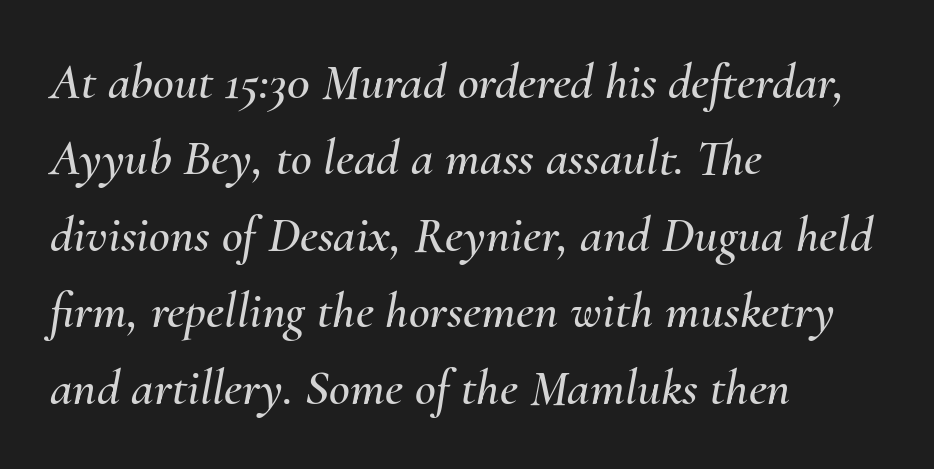
The strip under each line holds only bare page. Looks like regular typesetting: each glyph gets only the width it needs. Between one letter and the next there's only the usual sliver of space. Notice how the passage keeps a crisp vertical edge on the left only. The rendering uses a moderate line-height, typical for paragraphs.
